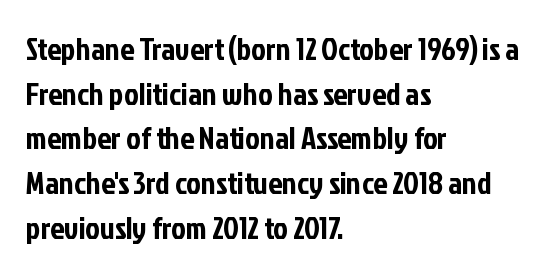
Glyph-to-glyph distance matches everyday printed text. The typography opts for an upright posture over an oblique one. The passage is arranged the way most books set body copy — flush left. Do the characters align in a grid? No, the font is proportional.
